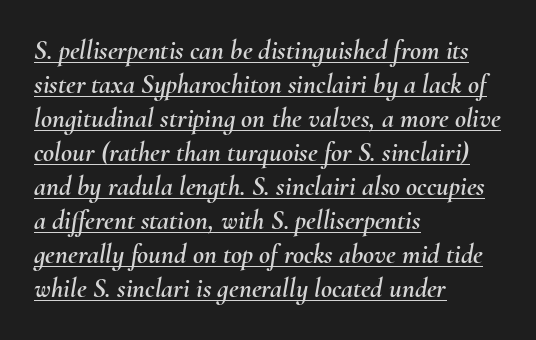
The image shows 27 px text type, italic (leaning right); set left-aligned, normal line spacing (1.26x), normal letter spacing, underlined.
